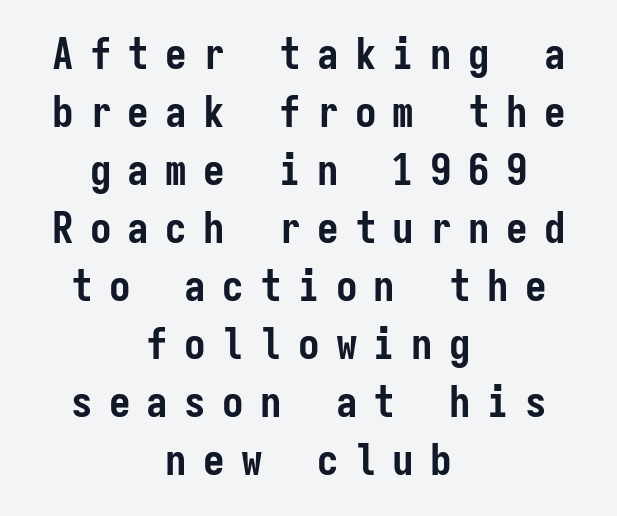
Q: Is the text bold? A: Yes.
Q: Is the text italic (slanted)? A: No, it is upright.
Q: Is the typeface a serif or a sans-serif typeface? A: Sans-serif.
Q: Is the text underlined? A: No.
Q: How is the paragraph aligned? A: Centered.
Q: Is the spacing between letters normal or unusually wide? A: Unusually wide.
Q: Is the spacing between lines tight, normal or loose? A: Normal.
Q: Width (condensed, normal, or wide)? A: Condensed.
Q: Stroke contrast? A: Low.
Q: x-height? A: Medium.
Q: Monospaced? A: Yes.
